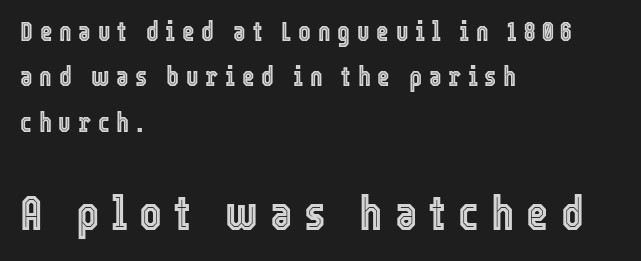
Whoever set this made the second block the dominant, larger element. Short and long lines alike share a common starting point at left. The space between consecutive lines is moderate. Nobody drew a line under any word here.
